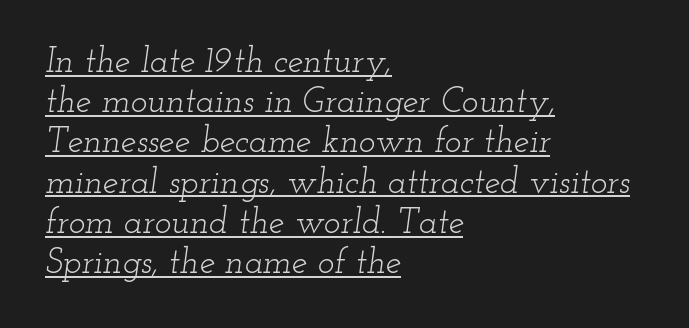
{"serif": "yes", "italic": "yes", "lean": "right", "slant_degrees": 12, "bold": "no", "weight": "light", "width": "wide", "stroke_contrast": "low", "x_height": "small", "monospaced": "no", "underline": "yes", "align": "left", "line_spacing": "tight", "line_spacing_ratio": 1.15, "letter_spacing": "normal", "letter_spacing_em": 0.0, "glyph_px": 35}
